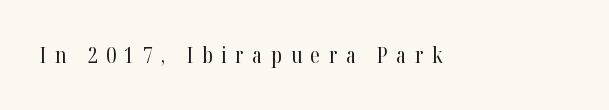
The image shows 21 px text type, upright; set unusually wide letter spacing (+0.4 em), not underlined.
